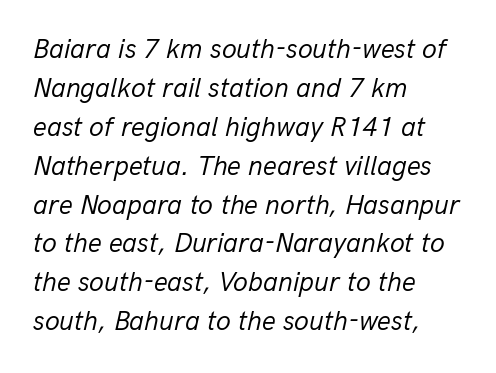
Q: Is the text bold? A: No.
Q: Is the text italic (slanted)? A: Yes, it leans right by about 13 degrees.
Q: Is the text underlined? A: No.
Q: How is the paragraph aligned? A: Left-aligned.
Q: Is the spacing between letters normal or unusually wide? A: Normal.
Q: Is the spacing between lines tight, normal or loose? A: Normal.
